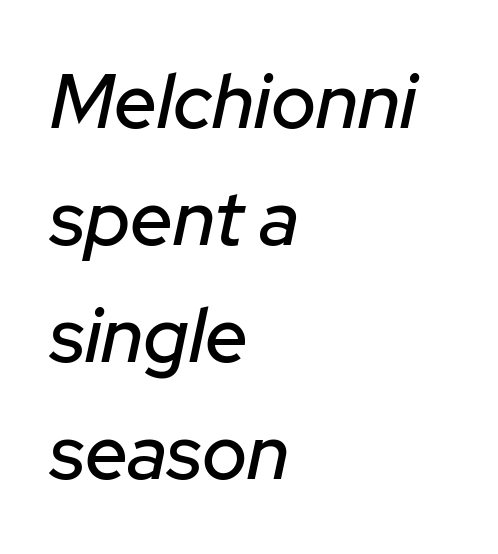
{"italic": "yes", "lean": "right", "slant_degrees": 12, "width": "normal", "stroke_contrast": "low", "x_height": "medium", "monospaced": "no", "underline": "no", "align": "left", "line_spacing": "normal", "line_spacing_ratio": 1.54, "letter_spacing": "normal", "letter_spacing_em": 0.0, "glyph_px": 76}
